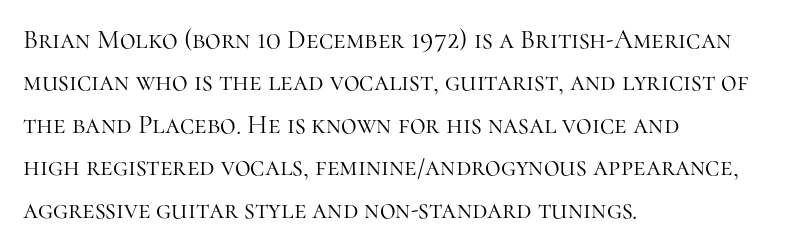
Q: Is the text bold? A: No.
Q: Is the text italic (slanted)? A: No, it is upright.
Q: Is the text underlined? A: No.
Q: How is the paragraph aligned? A: Left-aligned.
Q: Is the spacing between letters normal or unusually wide? A: Normal.
Q: Is the spacing between lines tight, normal or loose? A: Normal.
